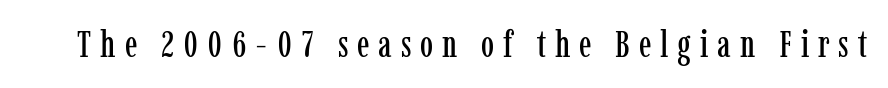
Observe the serifs anchoring each vertical stroke in this sample. How are the letters spaced? Widely, with obvious added tracking. Character widths vary here, with narrow letters taking less room than wide ones. When letters stand straight like this, we call the style roman or upright. The passage shown is not underscored anywhere.
